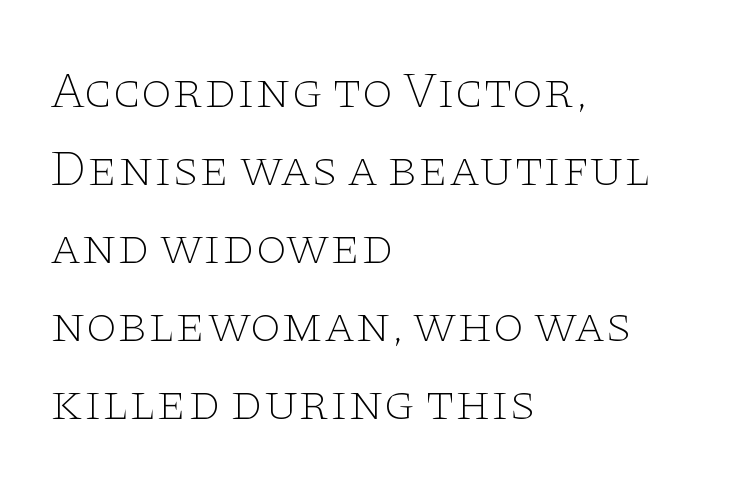
Q: Is the text bold? A: No.
Q: Is the text italic (slanted)? A: No, it is upright.
Q: Is the typeface a serif or a sans-serif typeface? A: Serif.
Q: Is the text underlined? A: No.
Q: How is the paragraph aligned? A: Left-aligned.
Q: Is the spacing between letters normal or unusually wide? A: Normal.
Q: Is the spacing between lines tight, normal or loose? A: Normal.
Q: Width (condensed, normal, or wide)? A: Wide.
Q: Stroke contrast? A: Low.
Q: x-height? A: Large.
Q: Monospaced? A: No.
